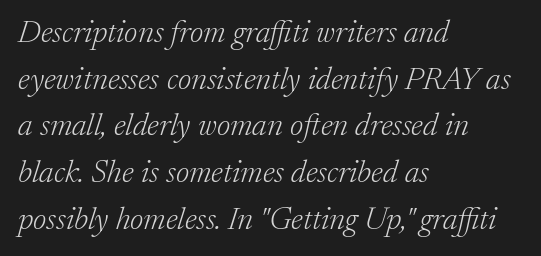
Q: Is the text bold? A: No.
Q: Is the text italic (slanted)? A: Yes, it leans right by about 17 degrees.
Q: Is the typeface a serif or a sans-serif typeface? A: Serif.
Q: Is the text underlined? A: No.
Q: How is the paragraph aligned? A: Left-aligned.
Q: Is the spacing between letters normal or unusually wide? A: Normal.
Q: Is the spacing between lines tight, normal or loose? A: Normal.
Q: Width (condensed, normal, or wide)? A: Normal.
Q: Stroke contrast? A: Low.
Q: x-height? A: Medium.
Q: Monospaced? A: No.
